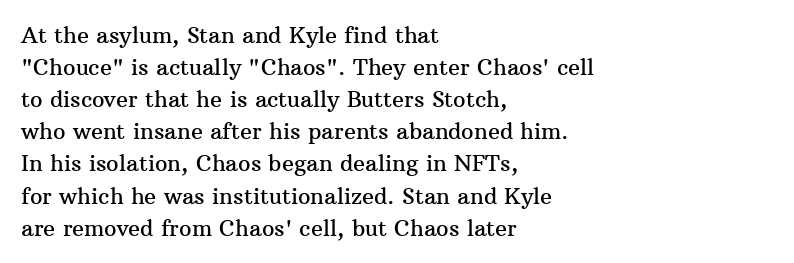
Q: Is the text italic (slanted)? A: No, it is upright.
Q: Is the text underlined? A: No.
Q: How is the paragraph aligned? A: Left-aligned.
Q: Is the spacing between letters normal or unusually wide? A: Normal.
Q: Is the spacing between lines tight, normal or loose? A: Normal.
